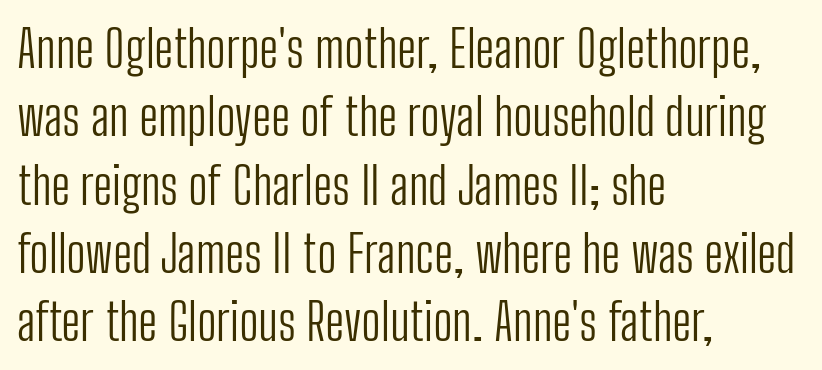
Summary of vertical rhythm: regular, with standard interline spacing. Is this a fixed-width face? No — the glyphs have proportional, varying widths. Lines of text with bare space underneath. Look at the bottom of the vertical strokes: they stop flat, with no serifs.
